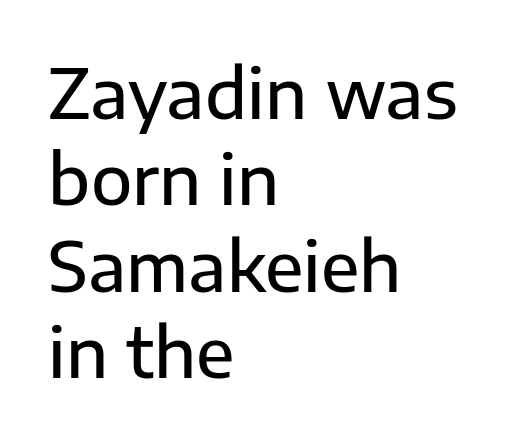
Q: Is the text italic (slanted)? A: No, it is upright.
Q: Is the typeface a serif or a sans-serif typeface? A: Sans-serif.
Q: Is the text underlined? A: No.
Q: How is the paragraph aligned? A: Left-aligned.
Q: Is the spacing between letters normal or unusually wide? A: Normal.
Q: Is the spacing between lines tight, normal or loose? A: Normal.
Q: Width (condensed, normal, or wide)? A: Normal.
Q: Stroke contrast? A: Low.
Q: x-height? A: Medium.
Q: Monospaced? A: No.
